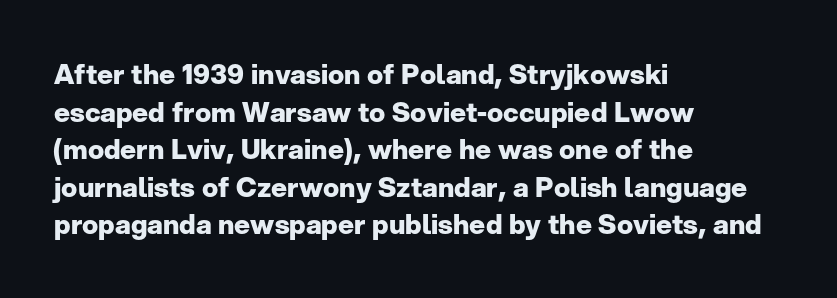
The image shows 27 px bold type, upright; set left-aligned, normal line spacing (1.39x), normal letter spacing, not underlined.
